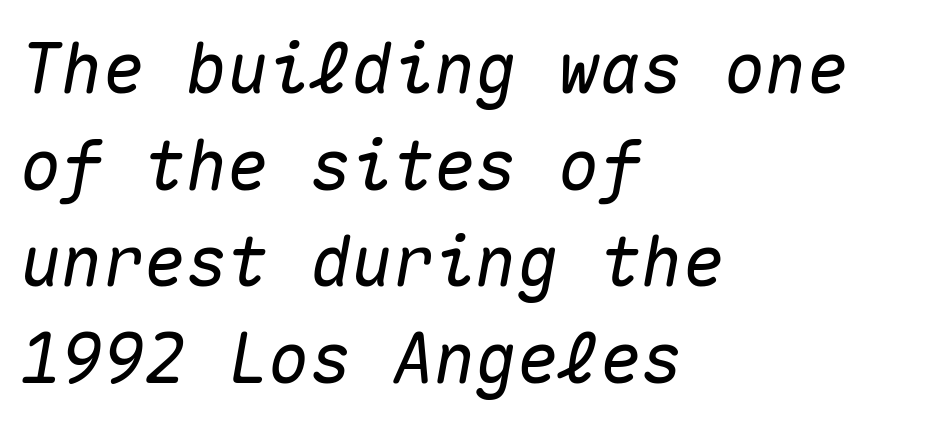
Think of a typewriter: that constant character pitch is what you see here. This sample uses an oblique cut, with every glyph tilted off the vertical. Nothing unusual about the tracking: characters are spaced as the font intends. Baseline-to-baseline distance is the conventional proportion of letter height.
